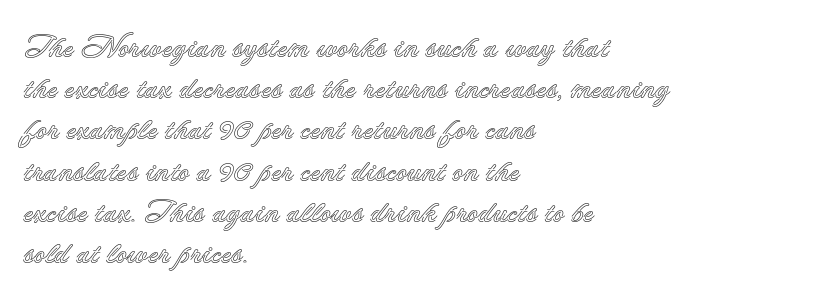
Underline: absent. These lines are rendered in a variable-pitch font. Reading down the block, your eye returns to a fixed left position each line. How would I describe the line gaps? Plain and ordinary. Spacing between characters is what you'd get straight out of the box.
